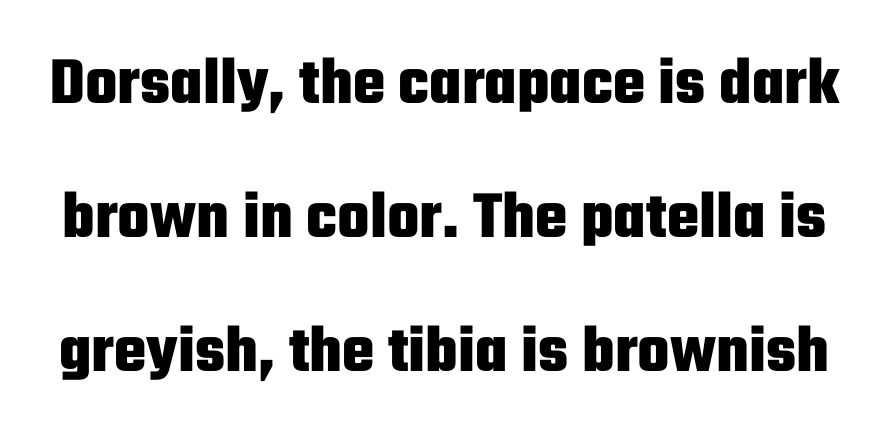
{"serif": "no", "italic": "no", "bold": "yes", "weight": "heavy", "width": "condensed", "stroke_contrast": "low", "x_height": "medium", "monospaced": "no", "underline": "no", "line_spacing": "loose", "line_spacing_ratio": 1.97, "letter_spacing": "normal", "letter_spacing_em": 0.0, "glyph_px": 68}
